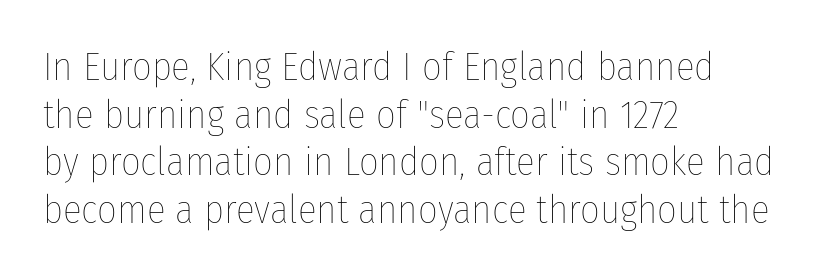
{"italic": "no", "bold": "no", "weight": "thin", "width": "condensed", "stroke_contrast": "low", "x_height": "medium", "monospaced": "no", "underline": "no", "align": "left", "line_spacing_ratio": 1.22, "letter_spacing": "normal", "letter_spacing_em": 0.0, "glyph_px": 39}
